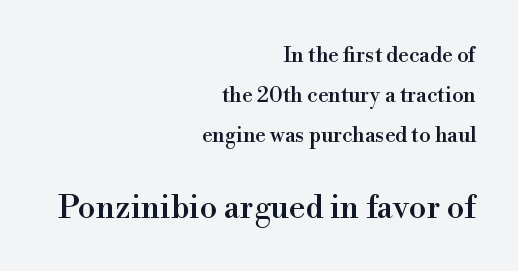
The image shows 32 px serif type, upright; set right-aligned, loose line spacing (1.91x), normal letter spacing, not underlined; the second (bottom) block is 1.52x larger; a small x-height.
